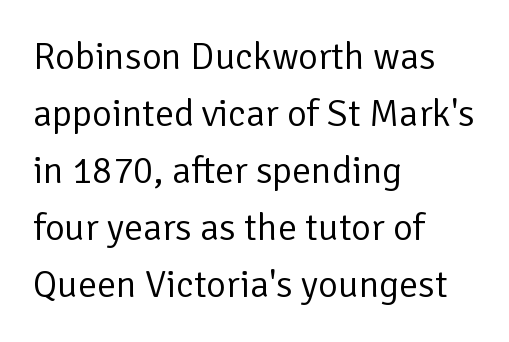
Q: Is the text bold? A: No.
Q: Is the text italic (slanted)? A: No, it is upright.
Q: Is the typeface a serif or a sans-serif typeface? A: Sans-serif.
Q: Is the text underlined? A: No.
Q: How is the paragraph aligned? A: Left-aligned.
Q: Is the spacing between letters normal or unusually wide? A: Normal.
Q: Is the spacing between lines tight, normal or loose? A: Normal.
Q: Width (condensed, normal, or wide)? A: Normal.
Q: Stroke contrast? A: Low.
Q: x-height? A: Medium.
Q: Monospaced? A: No.
